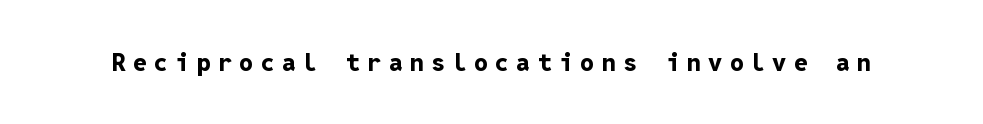
Q: Is the text bold? A: Yes.
Q: Is the text italic (slanted)? A: No, it is upright.
Q: Is the text underlined? A: No.
Q: Is the spacing between letters normal or unusually wide? A: Unusually wide.
